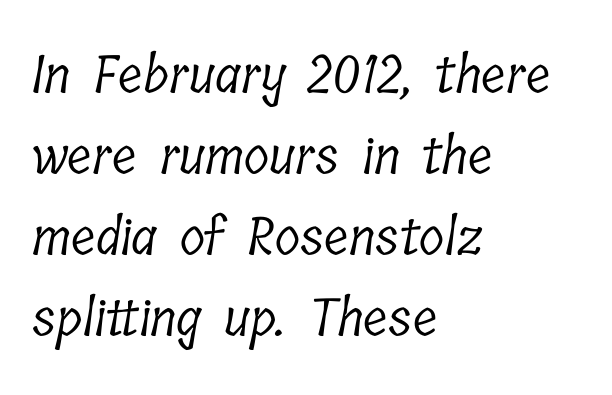
The image shows 52 px light, condensed serif type; set left-aligned, normal line spacing (1.56x), normal letter spacing, not underlined; low stroke contrast and a medium x-height.
